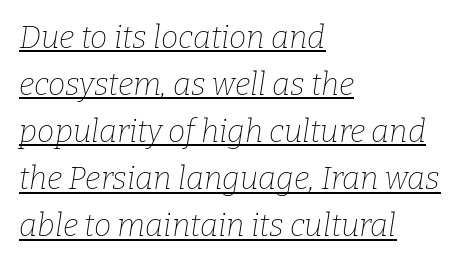
{"serif": "yes", "italic": "yes", "lean": "right", "slant_degrees": 9, "bold": "no", "weight": "thin", "width": "normal", "stroke_contrast": "low", "x_height": "medium", "monospaced": "no", "underline": "yes", "align": "left", "line_spacing": "normal", "line_spacing_ratio": 1.52, "letter_spacing": "normal", "letter_spacing_em": 0.0, "glyph_px": 31}
